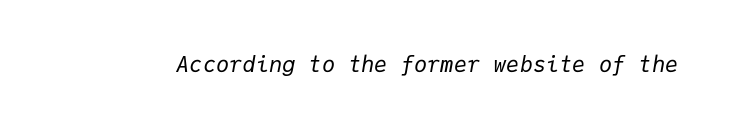
Q: Is the text bold? A: No.
Q: Is the text italic (slanted)? A: Yes, it leans right by about 9 degrees.
Q: Is the text underlined? A: No.
Q: Is the spacing between letters normal or unusually wide? A: Normal.
